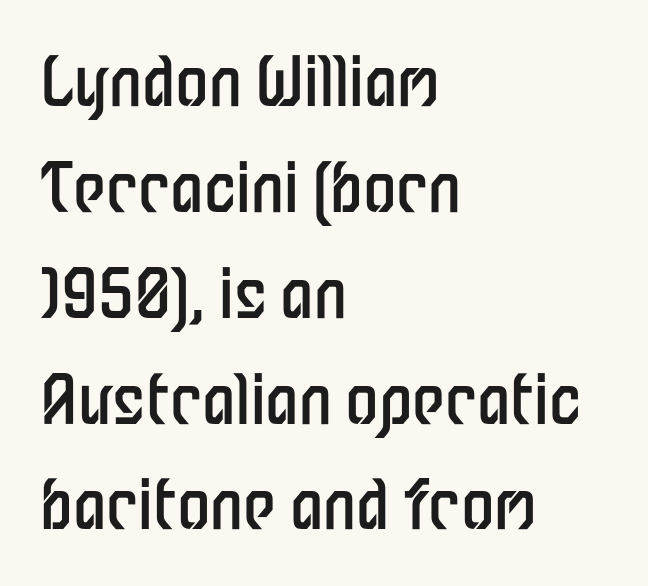
Q: Is the text bold? A: No.
Q: Is the text italic (slanted)? A: No, it is upright.
Q: Is the typeface a serif or a sans-serif typeface? A: Sans-serif.
Q: Is the text underlined? A: No.
Q: How is the paragraph aligned? A: Left-aligned.
Q: Is the spacing between letters normal or unusually wide? A: Normal.
Q: Is the spacing between lines tight, normal or loose? A: Normal.
Q: Width (condensed, normal, or wide)? A: Condensed.
Q: Stroke contrast? A: Low.
Q: x-height? A: Medium.
Q: Monospaced? A: No.
